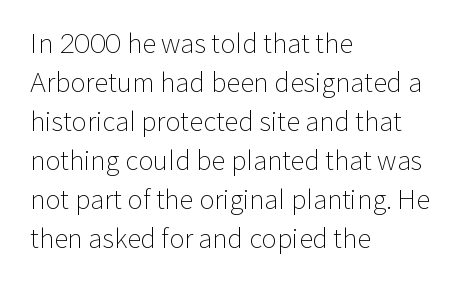
Each new line begins a customary step beneath the previous one. Students, note that the glyphs here touch the page at normal intervals. Letters rest on an invisible, unmarked baseline. Posture: upright roman.
